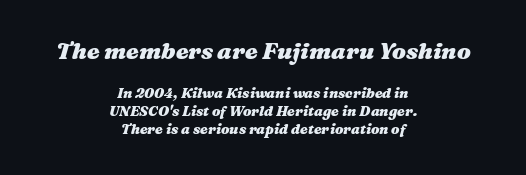
The image shows 23 px bold type, italic (leaning right); set centered, normal line spacing (1.29x), normal letter spacing, not underlined; the first (top) block is 1.64x larger.
